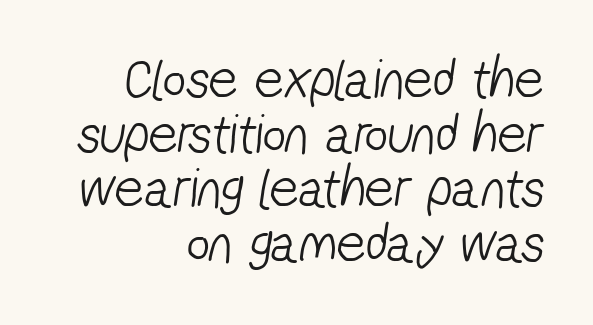
Stroke terminals: plain, sans-serif. Leading: reduced. Caption: multi-line text, flush right, ragged left. You could not count columns in this text — the font is proportionally spaced. A light-to-regular cut is what we see here. The face used here is rendered with its standard letterfit.
